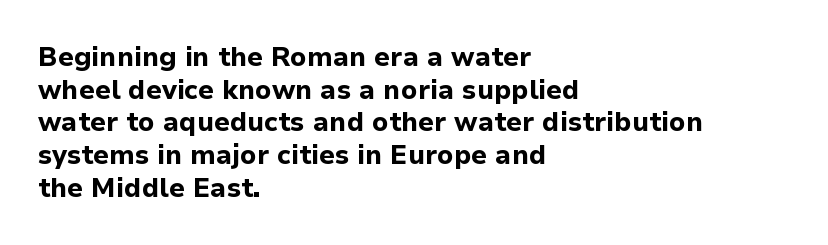
Q: Is the text bold? A: Yes.
Q: Is the text italic (slanted)? A: No, it is upright.
Q: Is the text underlined? A: No.
Q: How is the paragraph aligned? A: Left-aligned.
Q: Is the spacing between letters normal or unusually wide? A: Normal.
